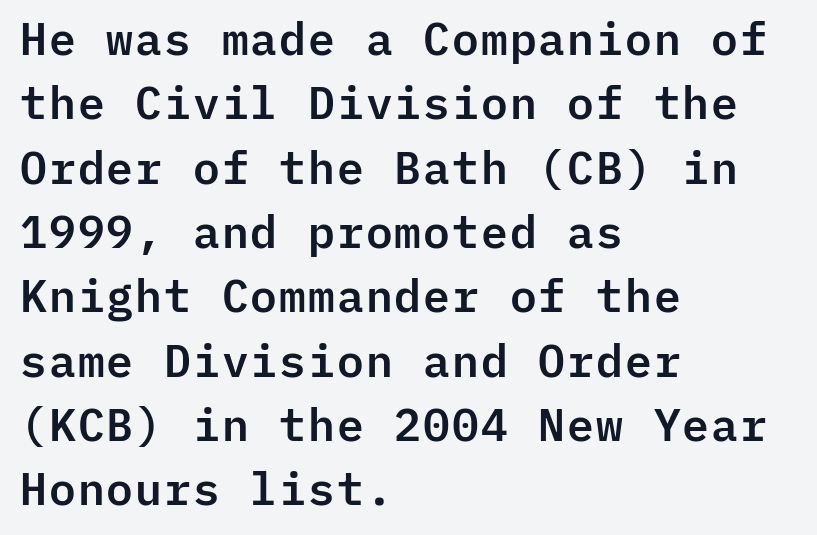
The image shows 45 px sans-serif type, upright, monospaced; set left-aligned, normal line spacing (1.43x), normal letter spacing, not underlined; low stroke contrast and a medium x-height.
